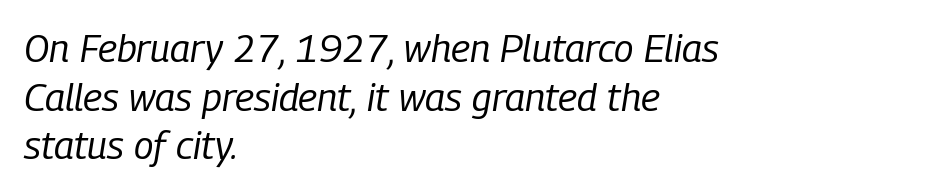
{"italic": "yes", "lean": "right", "slant_degrees": 9, "bold": "no", "weight": "regular", "width": "condensed", "stroke_contrast": "low", "x_height": "medium", "monospaced": "no", "underline": "no", "align": "left", "line_spacing": "normal", "line_spacing_ratio": 1.25, "letter_spacing": "normal", "letter_spacing_em": 0.0, "glyph_px": 39}
